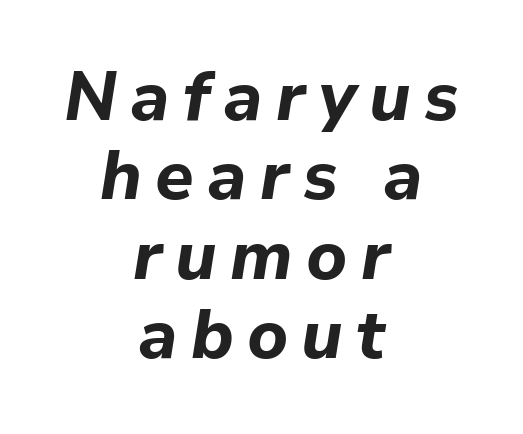
The image shows 69 px bold type, italic (leaning right); set centered, tight line spacing (1.15x), not underlined; low stroke contrast and a medium x-height.
